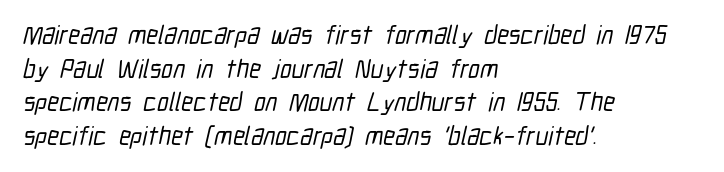
{"underline": "no", "align": "left", "line_spacing": "normal", "line_spacing_ratio": 1.29, "letter_spacing": "normal", "letter_spacing_em": 0.0, "glyph_px": 26}
